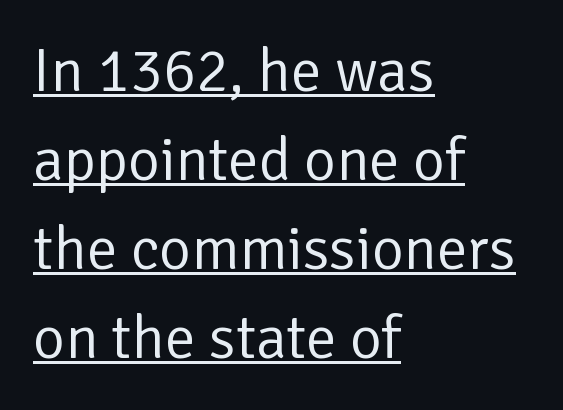
Q: Is the text bold? A: No.
Q: Is the text italic (slanted)? A: No, it is upright.
Q: Is the typeface a serif or a sans-serif typeface? A: Sans-serif.
Q: Is the text underlined? A: Yes.
Q: How is the paragraph aligned? A: Left-aligned.
Q: Is the spacing between letters normal or unusually wide? A: Normal.
Q: Is the spacing between lines tight, normal or loose? A: Normal.
Q: Width (condensed, normal, or wide)? A: Normal.
Q: Stroke contrast? A: Low.
Q: x-height? A: Medium.
Q: Monospaced? A: No.
